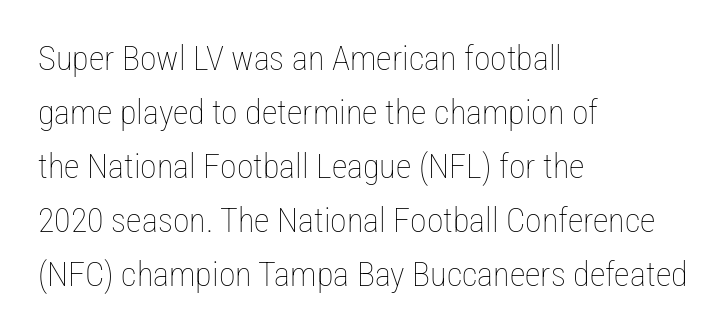
Q: Is the text bold? A: No.
Q: Is the text italic (slanted)? A: No, it is upright.
Q: Is the text underlined? A: No.
Q: How is the paragraph aligned? A: Left-aligned.
Q: Is the spacing between letters normal or unusually wide? A: Normal.
Q: Is the spacing between lines tight, normal or loose? A: Normal.
Q: Width (condensed, normal, or wide)? A: Condensed.
Q: Stroke contrast? A: Low.
Q: x-height? A: Medium.
Q: Monospaced? A: No.
